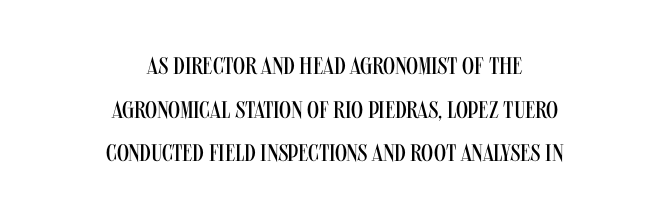
Glance below the letters and you will spot only blank space. Both edges are ragged and mirror each other, which tells us the setting is centered. The letters stand straight up with perfectly vertical stems. No extra tracking has been applied to these lines. No extra ink here — the face is not bold.
